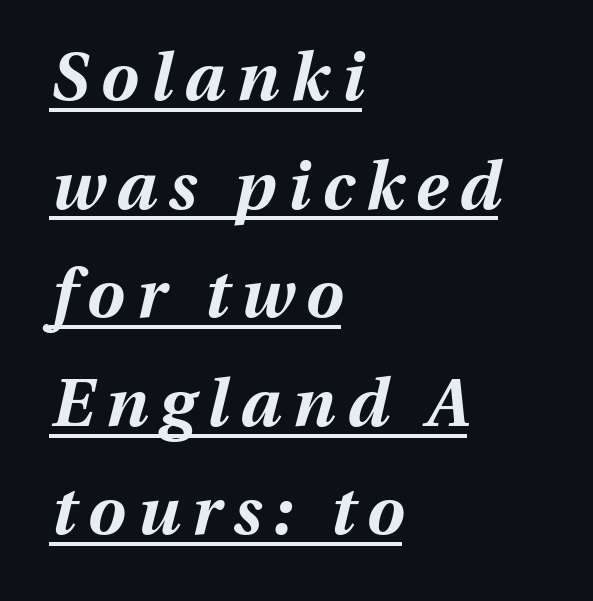
Descenders here cross a horizontal rule under the line. The rendering uses a moderate line-height, typical for paragraphs. Is the block centered? No — it sits flush against the left margin. The letters advance in unequal steps, a hallmark of proportional type. The font's italic variant was chosen for this text.
